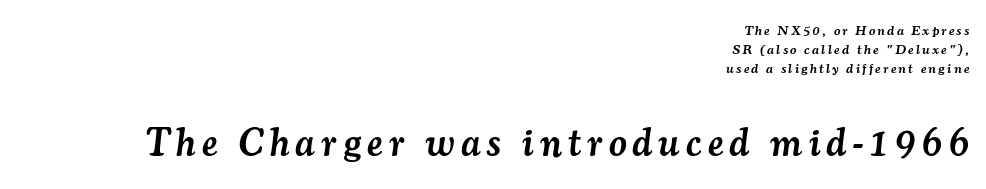
Regarding serifs, this sample has them. These lines are rendered in a variable-pitch font. Notice the strokes are somewhat thickened but not fully heavy: this is a semibold. Leading: standard. Is the lower block the larger one? Yes — the lower block carries the bigger type.
